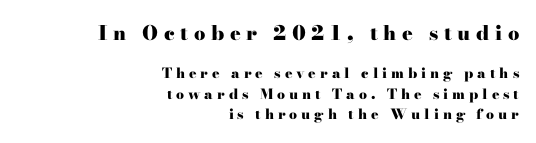
The image shows 20 px bold type, upright; set right-aligned, normal line spacing (1.46x), unusually wide letter spacing (+0.28 em), not underlined; the first (top) block is 1.43x larger.
